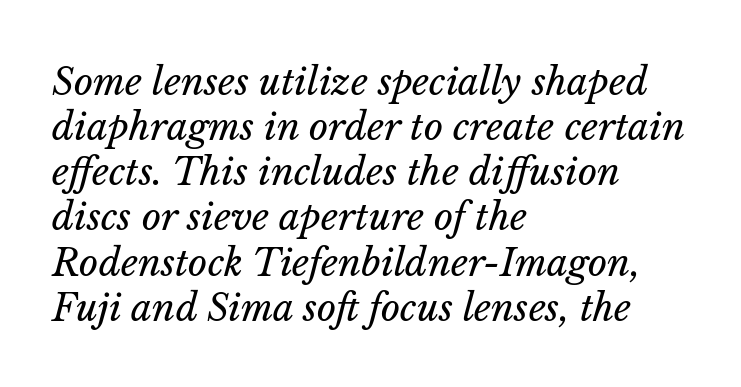
{"italic": "yes", "lean": "right", "slant_degrees": 14, "bold": "no", "weight": "regular", "width": "normal", "stroke_contrast": "low", "x_height": "medium", "monospaced": "no", "underline": "no", "align": "left", "line_spacing_ratio": 1.22, "letter_spacing": "normal", "letter_spacing_em": 0.0, "glyph_px": 37}
